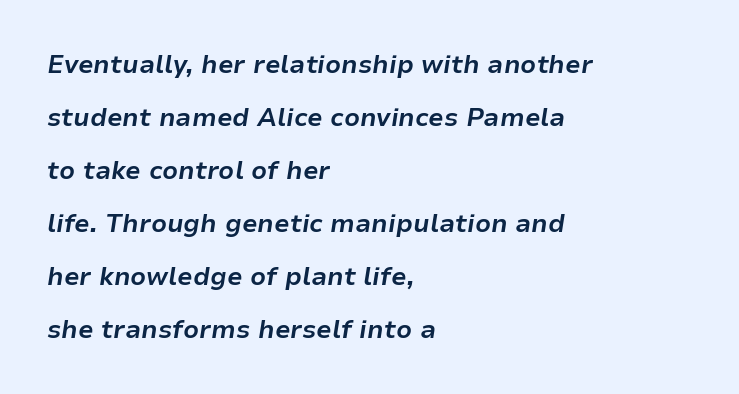
Words float on clear page, feet unadorned. Quick note: italic. Horizontal bands of white between lines are thick stripes. The compositor pushed each line to the left boundary.
